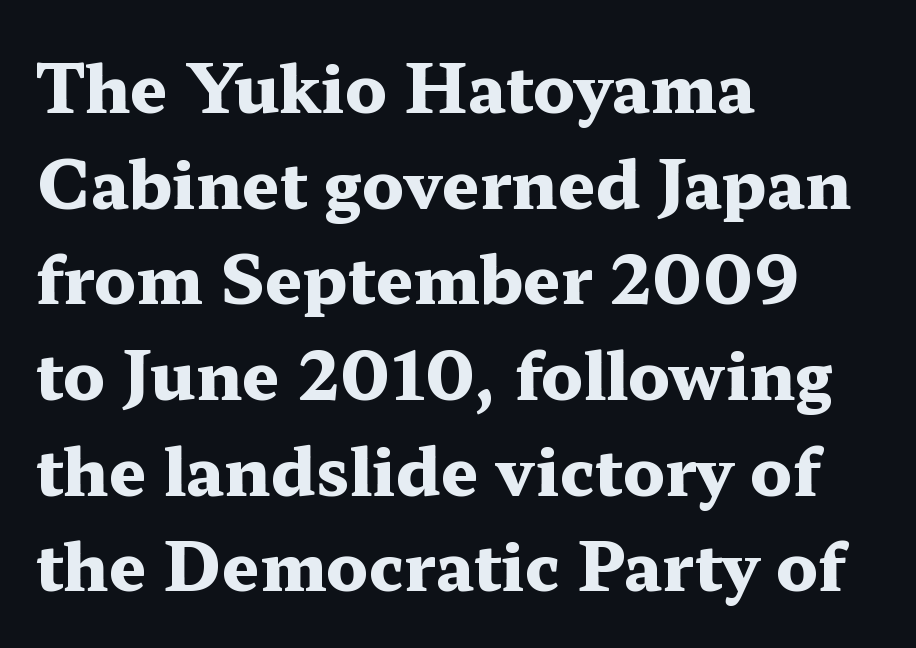
The image shows 66 px heavy, wide serif type, upright; set left-aligned, normal line spacing (1.45x), normal letter spacing, not underlined; medium stroke contrast and a medium x-height.
